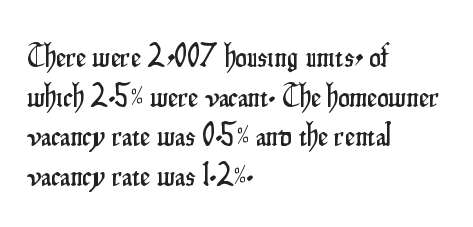
This sample uses an upright cut, with every glyph sitting square on the baseline. Words appear dense and cohesive because spacing is normal. Underline: absent. Grotesque or geometric, the face here clearly has no serifs. The lines are quadded left. Looks like regular typesetting: each glyph gets only the width it needs.
